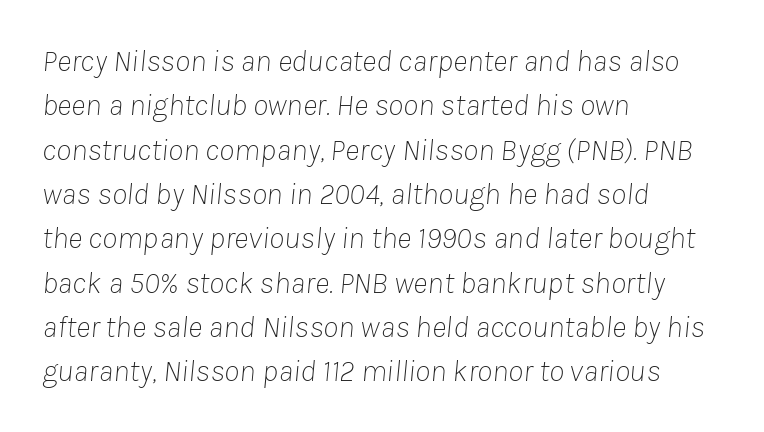
The passage is arranged the way most books set body copy — flush left. The weight tops out at a normal text grade. The letters advance in unequal steps, a hallmark of proportional type. Regular leading. Look at the tracking — it's just the regular setting, nothing added.
